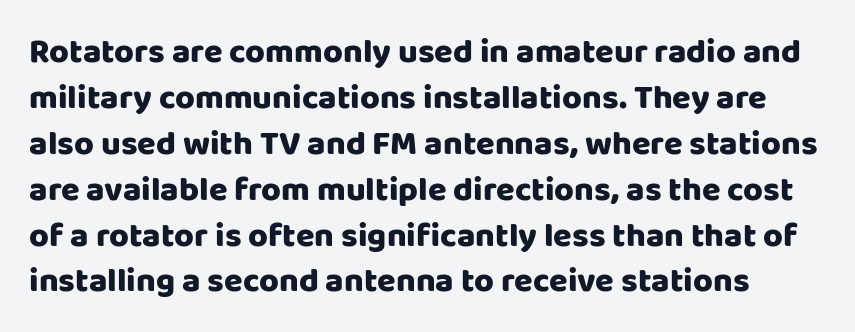
Q: Is the text italic (slanted)? A: No, it is upright.
Q: Is the typeface a serif or a sans-serif typeface? A: Sans-serif.
Q: Is the text underlined? A: No.
Q: Is the spacing between letters normal or unusually wide? A: Normal.
Q: Is the spacing between lines tight, normal or loose? A: Normal.
Q: Width (condensed, normal, or wide)? A: Normal.
Q: Stroke contrast? A: Low.
Q: x-height? A: Large.
Q: Monospaced? A: No.
